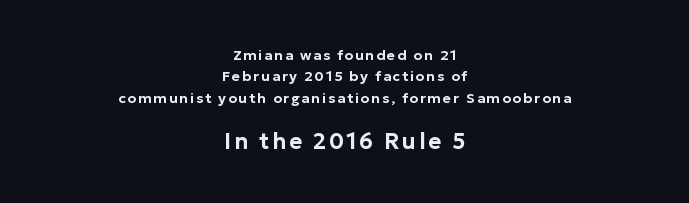
The image shows 22 px text type, upright; set centered, normal line spacing (1.52x), not underlined; the second (bottom) block is 1.57x larger.
